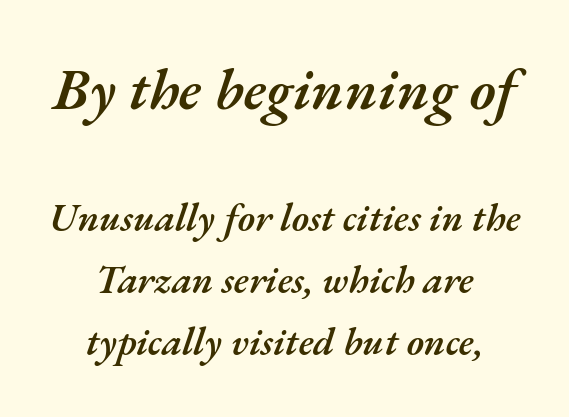
Line spacing here is normal. Looking at the ascenders, they clearly lean. Is the lower block the larger one? No — the upper block carries the bigger type. As a designer I'd log this as weight 600, semibold.
